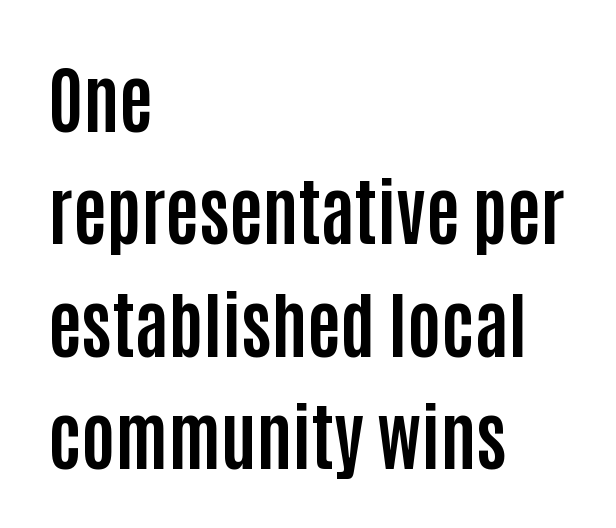
Lines of text with bare space underneath. I'd call this a sans setting — the letters go barefoot. Ascenders rise straight up at ninety degrees. This sample has the flowing, uneven cadence of proportional lettering. Caption: standard tracking, unaltered.
